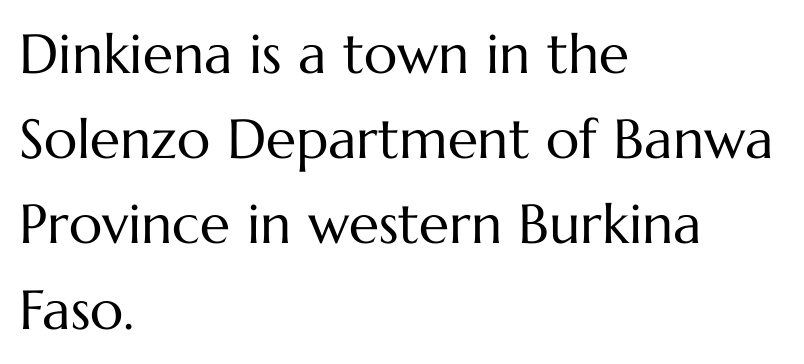
{"italic": "no", "bold": "no", "weight": "regular", "width": "normal", "stroke_contrast": "medium", "x_height": "medium", "monospaced": "no", "underline": "no", "align": "left", "line_spacing": "normal", "line_spacing_ratio": 1.55, "letter_spacing": "normal", "letter_spacing_em": 0.0, "glyph_px": 55}
